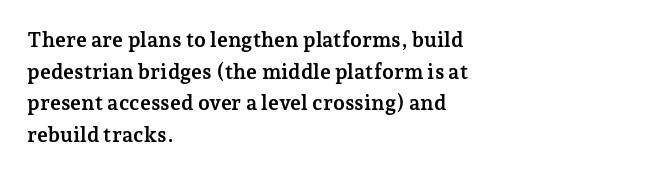
Q: Is the text bold? A: Yes.
Q: Is the text italic (slanted)? A: No, it is upright.
Q: Is the text underlined? A: No.
Q: How is the paragraph aligned? A: Left-aligned.
Q: Is the spacing between letters normal or unusually wide? A: Normal.
Q: Is the spacing between lines tight, normal or loose? A: Normal.
